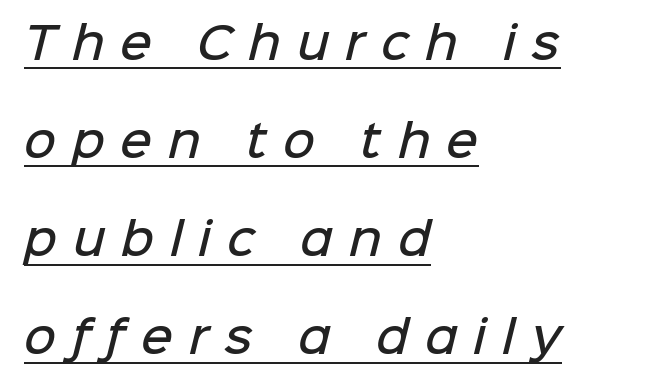
Summary of weight: moderately heavy, a semibold. The leading is generous, giving the passage an open texture. The compositor pushed each line to the left boundary. In terms of letterspacing, this is a distinctly airy, spread setting. This rendering employs a face without finishing strokes, i.e., a sans-serif. Note the varied advance widths — an 'i' is clearly narrower than an 'm'.
